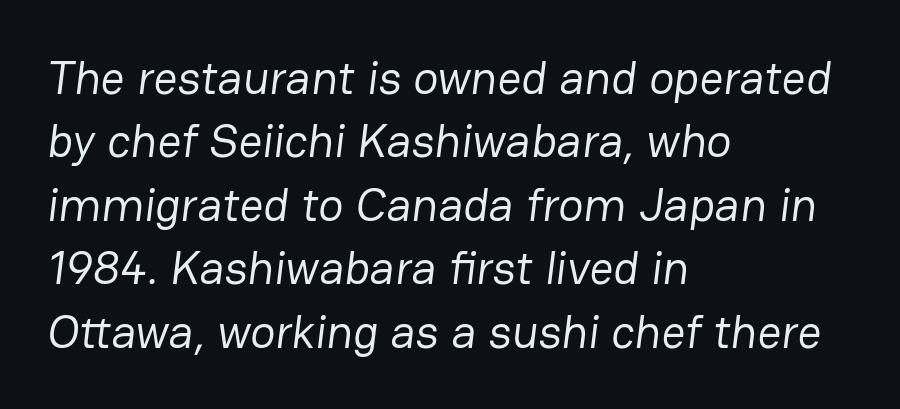
The image shows 47 px regular-weight sans-serif type; set left-aligned, normal line spacing (1.35x), normal letter spacing, not underlined; low stroke contrast and a medium x-height.
